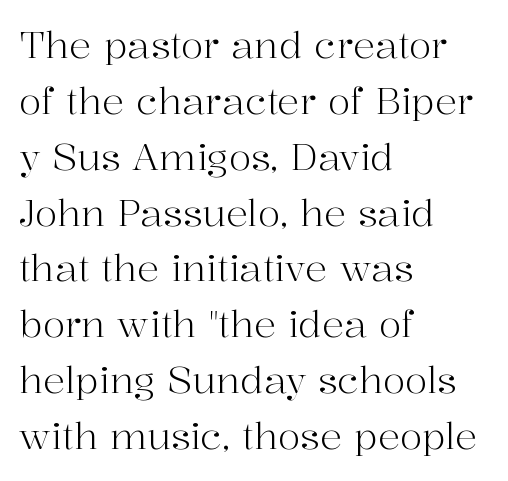
The image shows 37 px light serif type, upright; set left-aligned, normal line spacing (1.51x), normal letter spacing, not underlined; high stroke contrast and a medium x-height.
